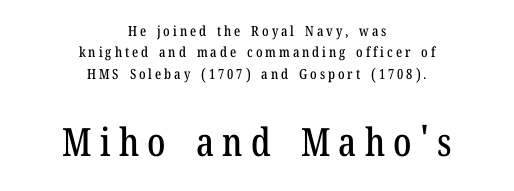
Every stem runs plumb, perpendicular to the baseline. The paragraph has two soft edges and a firm central axis. These lines sit exactly where default settings would place them. The words here are not underlined.
